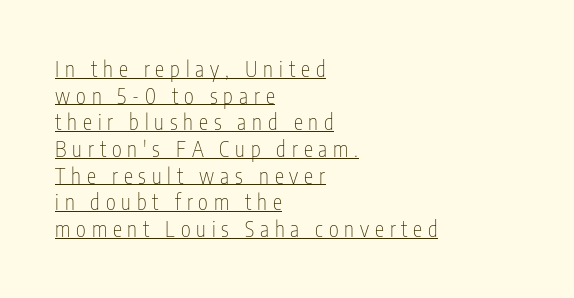
{"italic": "no", "bold": "no", "underline": "yes", "align": "left", "line_spacing": "normal", "line_spacing_ratio": 1.27, "letter_spacing": "wide", "letter_spacing_em": 0.28, "glyph_px": 21}
